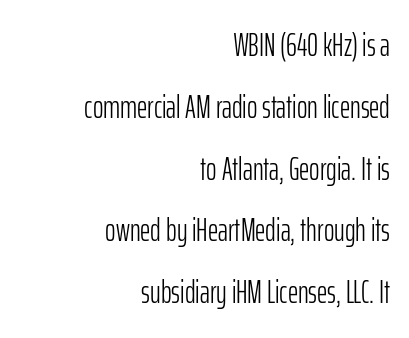
The image shows 32 px light, condensed sans-serif type, upright; set right-aligned, loose line spacing (1.93x), normal letter spacing, not underlined; low stroke contrast and a medium x-height.
